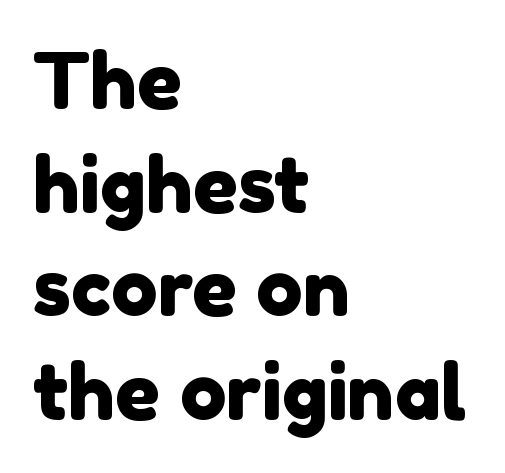
{"serif": "no", "width": "normal", "x_height": "medium", "monospaced": "no", "underline": "no", "align": "left", "line_spacing": "normal", "line_spacing_ratio": 1.33, "letter_spacing": "normal", "letter_spacing_em": 0.0, "glyph_px": 78}
